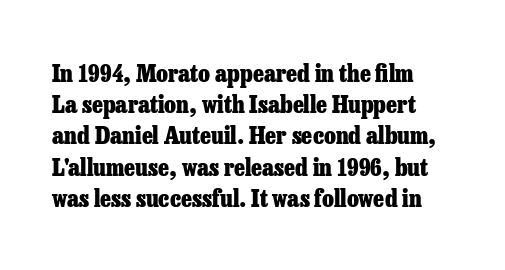
The image shows 24 px bold type, upright; set normal line spacing (1.3x), normal letter spacing, not underlined.
